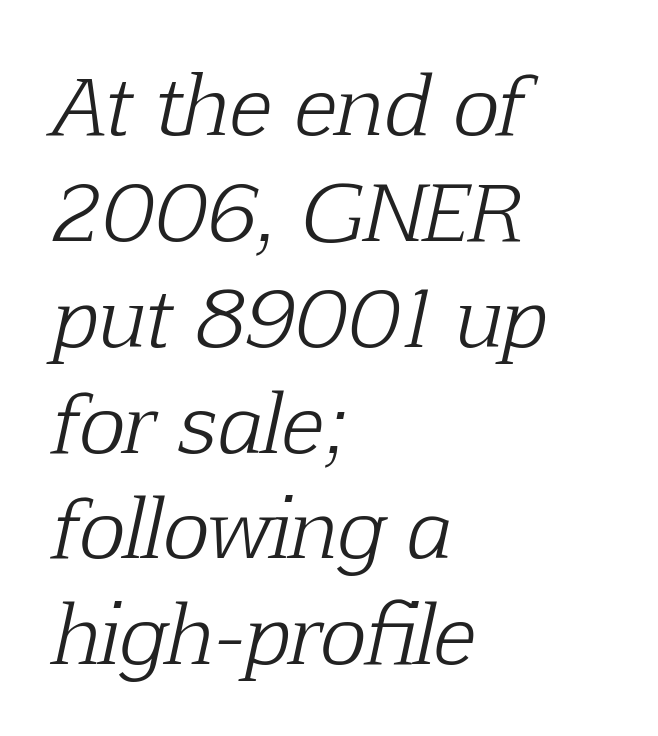
I'd call this a serif setting — the letters wear small feet. Just letters on the line, the space beneath them empty. The face used here is rendered with its standard letterfit. The font's italic variant was chosen for this text. You could not count columns in this text — the font is proportionally spaced.
